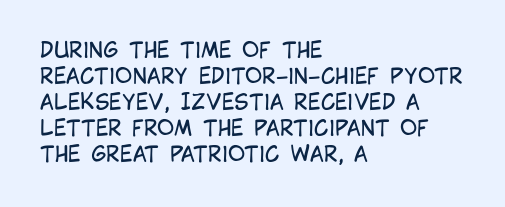
Q: Is the text bold? A: No.
Q: Is the text italic (slanted)? A: No, it is upright.
Q: Is the text underlined? A: No.
Q: How is the paragraph aligned? A: Left-aligned.
Q: Is the spacing between letters normal or unusually wide? A: Normal.
